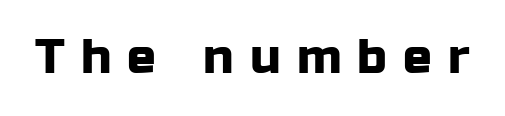
Q: Is the text italic (slanted)? A: No, it is upright.
Q: Is the typeface a serif or a sans-serif typeface? A: Sans-serif.
Q: Is the text underlined? A: No.
Q: Is the spacing between letters normal or unusually wide? A: Unusually wide.
Q: Width (condensed, normal, or wide)? A: Normal.
Q: Stroke contrast? A: Low.
Q: x-height? A: Medium.
Q: Monospaced? A: No.
